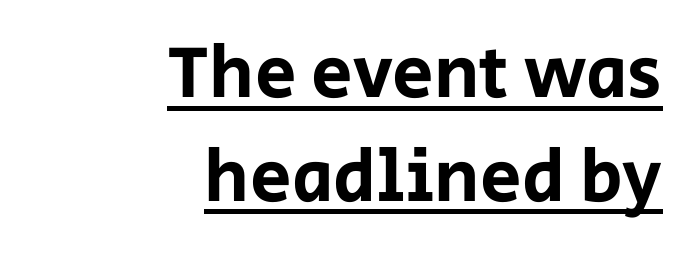
Vertical spacing — default. Students, note that the glyphs here touch the page at normal intervals. All the whitespace from short lines collects on the left. Every character sits straight up, as roman type does. A typographer would call this underscored text.
